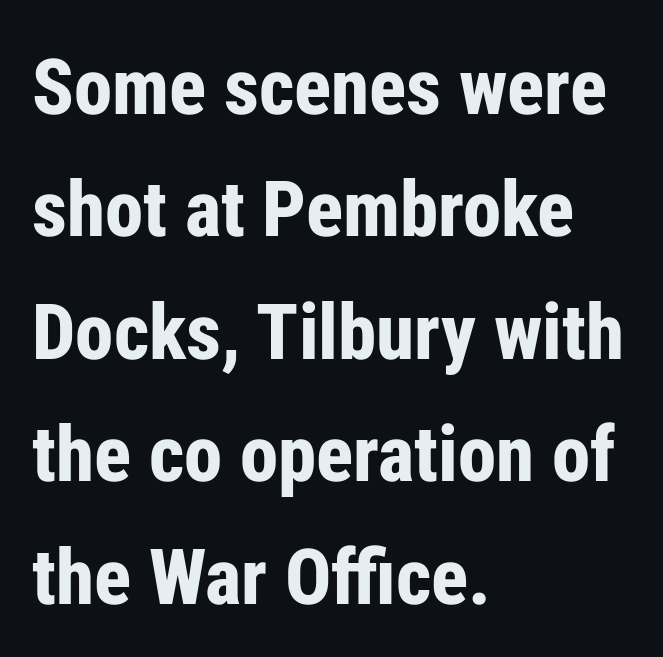
{"serif": "no", "italic": "no", "bold": "yes", "weight": "bold", "width": "condensed", "stroke_contrast": "low", "x_height": "medium", "monospaced": "no", "underline": "no", "align": "left", "line_spacing": "normal", "line_spacing_ratio": 1.59, "letter_spacing": "normal", "letter_spacing_em": 0.0, "glyph_px": 77}
